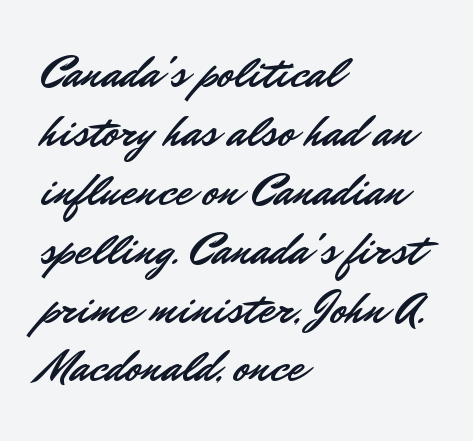
The image shows 46 px sans-serif type; set left-aligned, normal line spacing (1.28x), normal letter spacing, not underlined; low stroke contrast and a small x-height.
